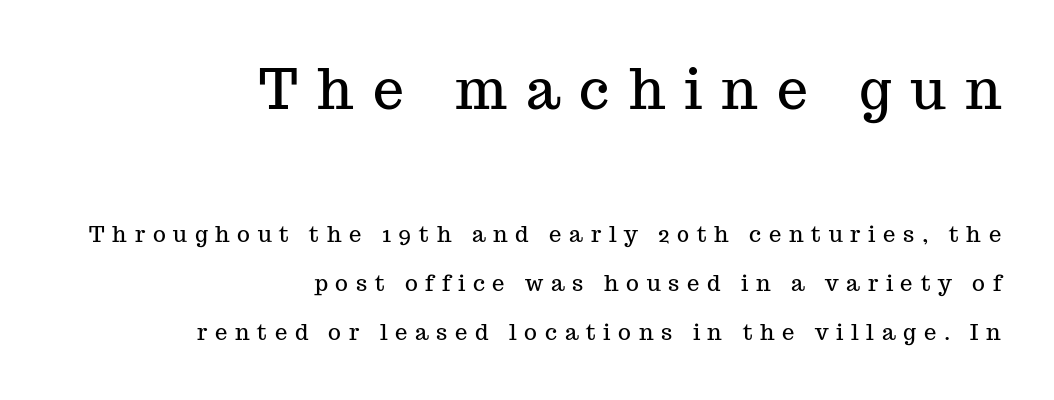
Q: Is the text italic (slanted)? A: No, it is upright.
Q: Is the typeface a serif or a sans-serif typeface? A: Serif.
Q: Is the text underlined? A: No.
Q: How is the paragraph aligned? A: Right-aligned.
Q: Is the spacing between letters normal or unusually wide? A: Unusually wide.
Q: Is the spacing between lines tight, normal or loose? A: Loose.
Q: Which block of text is set in a larger size, the first (top) or the second (bottom)? A: The first (top) one.
Q: Width (condensed, normal, or wide)? A: Normal.
Q: Stroke contrast? A: Medium.
Q: x-height? A: Medium.
Q: Monospaced? A: No.
